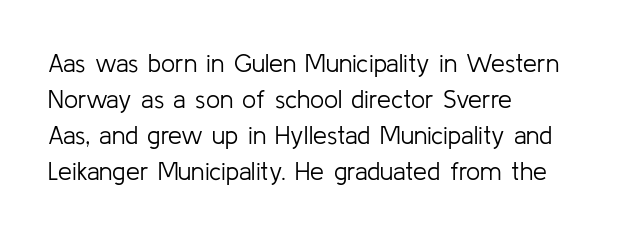
The rendering anchors every line to the left-hand side. Words appear dense and cohesive because spacing is normal. Does the leading feel generous? No, just average. A quiet, ordinary-to-light weight characterises the typeface.
